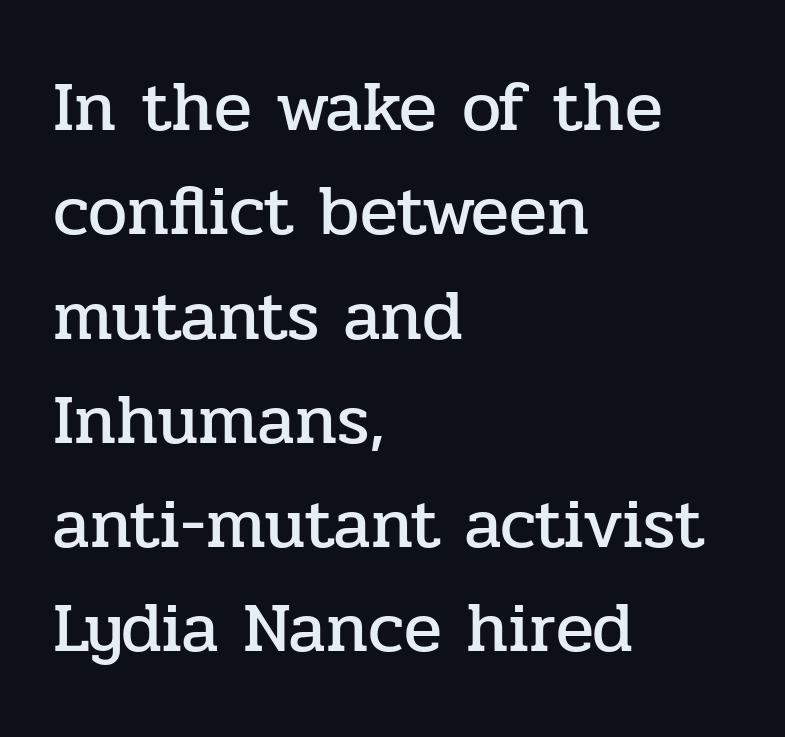
Note: serifs present on the glyphs. The vertical gap from one line to the next is medium. The axis of the letterforms is exactly vertical. This sample is left-justified, so line endings fall wherever the words run out. Do the characters align in a grid? No, the font is proportional. Underline: absent.
